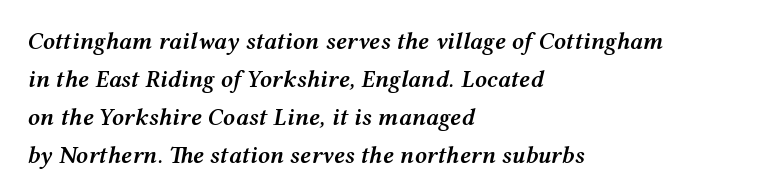
{"italic": "yes", "lean": "right", "slant_degrees": 12, "bold": "semi", "underline": "no", "align": "left", "line_spacing": "normal", "line_spacing_ratio": 1.58, "letter_spacing": "normal", "letter_spacing_em": 0.0, "glyph_px": 24}
